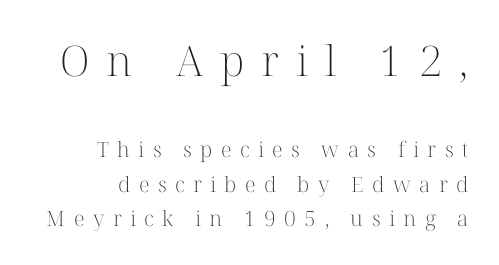
Q: Is the text bold? A: No.
Q: Is the text italic (slanted)? A: No, it is upright.
Q: Is the typeface a serif or a sans-serif typeface? A: Serif.
Q: Is the text underlined? A: No.
Q: How is the paragraph aligned? A: Right-aligned.
Q: Is the spacing between letters normal or unusually wide? A: Unusually wide.
Q: Is the spacing between lines tight, normal or loose? A: Normal.
Q: Which block of text is set in a larger size, the first (top) or the second (bottom)? A: The first (top) one.
Q: Width (condensed, normal, or wide)? A: Normal.
Q: Stroke contrast? A: High.
Q: x-height? A: Medium.
Q: Monospaced? A: No.
